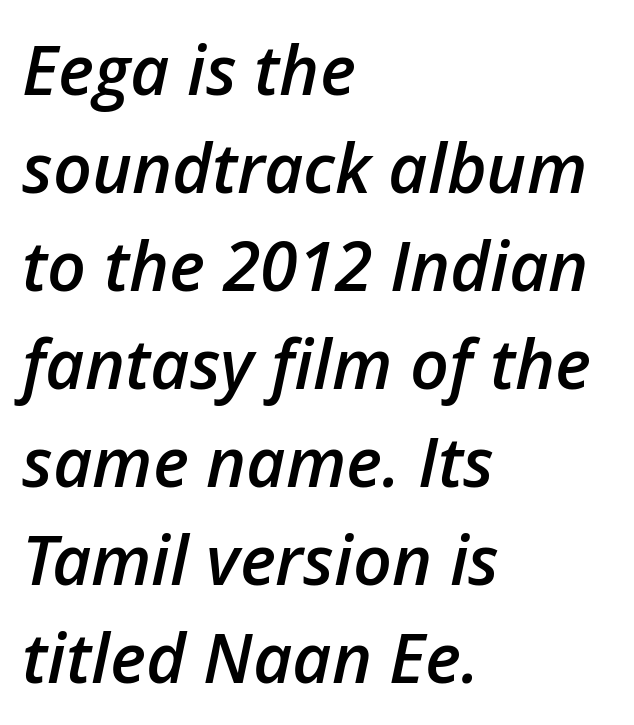
Q: Is the text bold? A: Semi-bold.
Q: Is the text italic (slanted)? A: Yes, it leans right by about 12 degrees.
Q: Is the text underlined? A: No.
Q: How is the paragraph aligned? A: Left-aligned.
Q: Is the spacing between letters normal or unusually wide? A: Normal.
Q: Is the spacing between lines tight, normal or loose? A: Normal.
Q: Width (condensed, normal, or wide)? A: Normal.
Q: Stroke contrast? A: Low.
Q: x-height? A: Medium.
Q: Monospaced? A: No.
